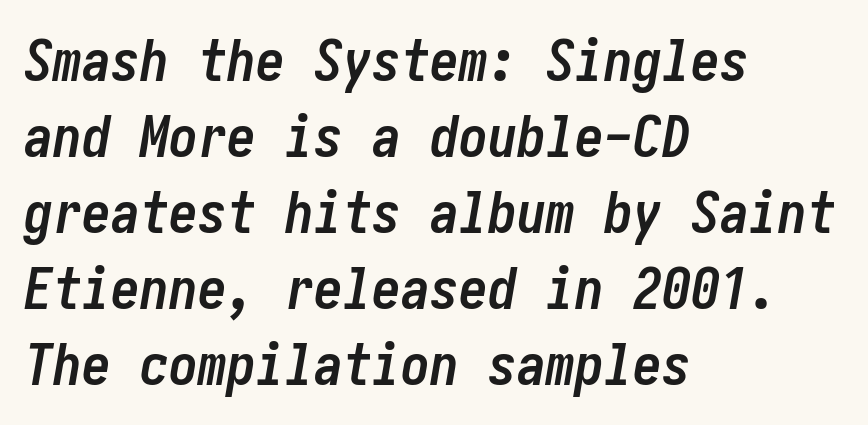
Q: Is the text bold? A: Yes.
Q: Is the text italic (slanted)? A: Yes, it leans right by about 10 degrees.
Q: Is the text underlined? A: No.
Q: How is the paragraph aligned? A: Left-aligned.
Q: Is the spacing between letters normal or unusually wide? A: Normal.
Q: Is the spacing between lines tight, normal or loose? A: Normal.
Q: Width (condensed, normal, or wide)? A: Condensed.
Q: Stroke contrast? A: Low.
Q: x-height? A: Medium.
